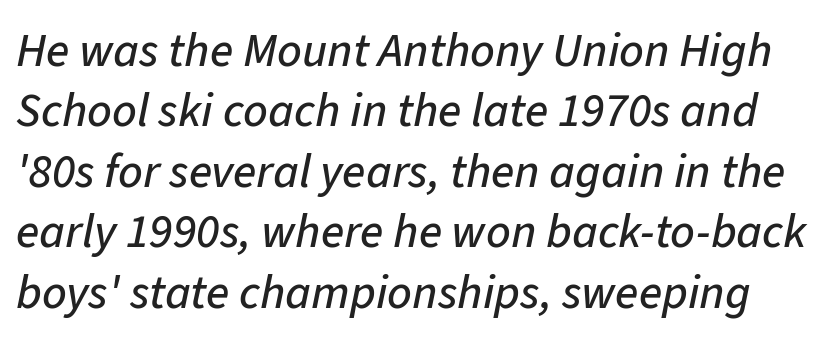
{"italic": "yes", "lean": "right", "slant_degrees": 11, "width": "normal", "stroke_contrast": "low", "x_height": "medium", "monospaced": "no", "underline": "no", "line_spacing": "normal", "line_spacing_ratio": 1.26, "letter_spacing": "normal", "letter_spacing_em": 0.0, "glyph_px": 48}
